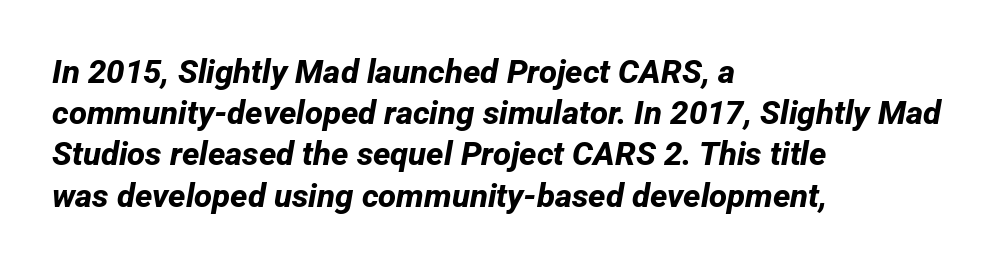
{"serif": "no", "bold": "yes", "weight": "bold", "width": "normal", "stroke_contrast": "low", "x_height": "medium", "monospaced": "no", "underline": "no", "align": "left", "line_spacing": "normal", "line_spacing_ratio": 1.25, "letter_spacing": "normal", "letter_spacing_em": 0.0, "glyph_px": 33}
